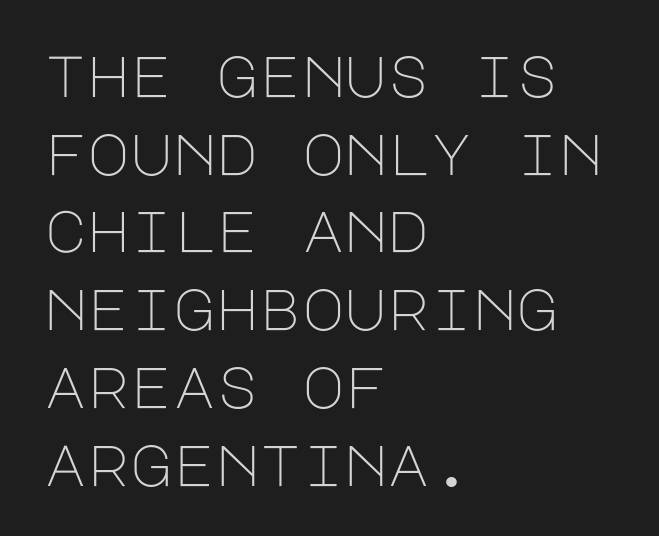
The image shows 58 px light sans-serif type, upright; set left-aligned, normal line spacing (1.34x), normal letter spacing, not underlined; low stroke contrast and a large x-height.
